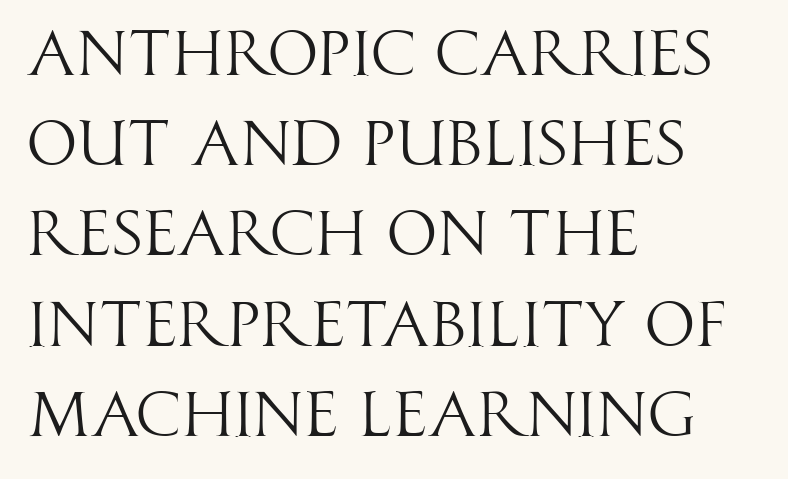
The image shows 64 px light, condensed sans-serif type, upright; set left-aligned, normal line spacing (1.41x), normal letter spacing, not underlined; high stroke contrast and a large x-height.
